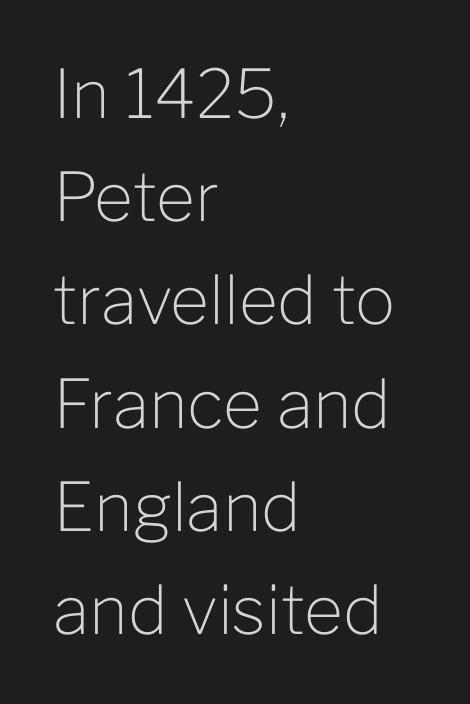
A sans-serif font was chosen for this passage. Type without underlining. Spacing verdict: proportional, widths tailored to each character. Every character sits straight up, as roman type does. The characters are drawn with everyday or finer stroke widths. Does the copy run flush right? No — it runs flush left.
